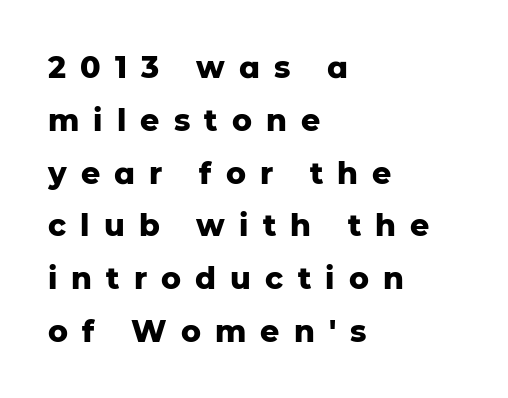
Q: Is the text bold? A: Yes.
Q: Is the text italic (slanted)? A: No, it is upright.
Q: Is the typeface a serif or a sans-serif typeface? A: Sans-serif.
Q: Is the text underlined? A: No.
Q: How is the paragraph aligned? A: Left-aligned.
Q: Is the spacing between letters normal or unusually wide? A: Unusually wide.
Q: Width (condensed, normal, or wide)? A: Normal.
Q: Stroke contrast? A: Low.
Q: x-height? A: Medium.
Q: Monospaced? A: No.
